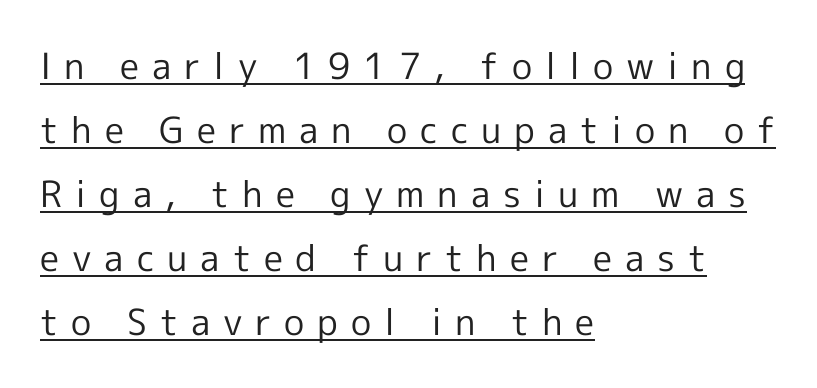
Do the characters align in a grid? No, the font is proportional. Every row of glyphs begins at an identical x-position on the left. This rendering employs a face without finishing strokes, i.e., a sans-serif. Underlining? Definitely there. Weight class: somewhere from thin through regular. The type sits square on the baseline with zero lean.
